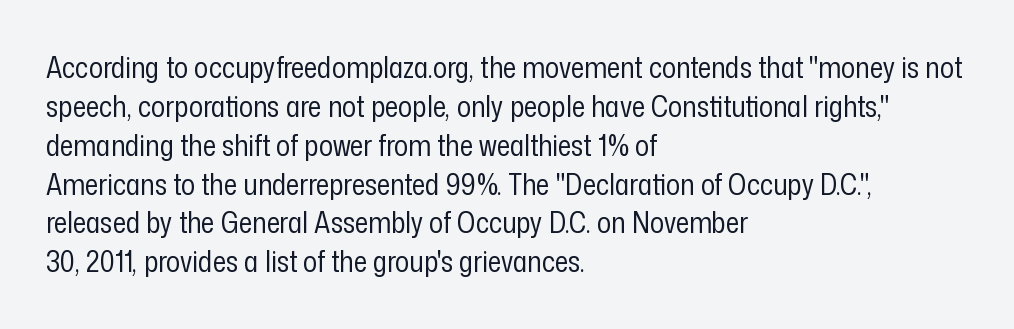
Type style note: lacks serifs. The characters are drawn with everyday or finer stroke widths. This sample keeps an unexceptional amount of space between lines. Is the letter spacing exaggerated? No — it looks like the ordinary default.
